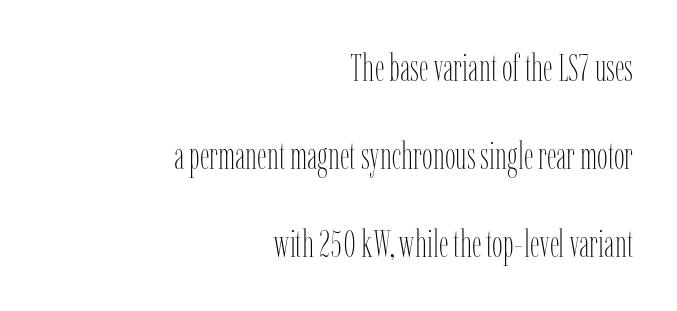
The image shows 38 px thin, condensed type, upright; set right-aligned, loose line spacing (2.31x), normal letter spacing, not underlined; low stroke contrast and a medium x-height.
